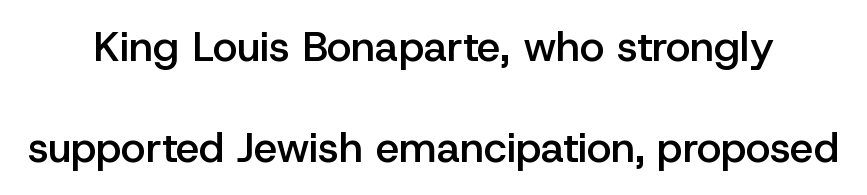
As a designer I'd log this as weight 600, semibold. Is there much room between lines? Yes — plenty of vertical air separates them. The space beneath each line is pristine and unruled. Nothing unusual about the tracking: characters are spaced as the font intends. Serifs: no, the terminals of the letterforms are clean. Each letter keeps its own natural width here, so spacing adapts to shape.
